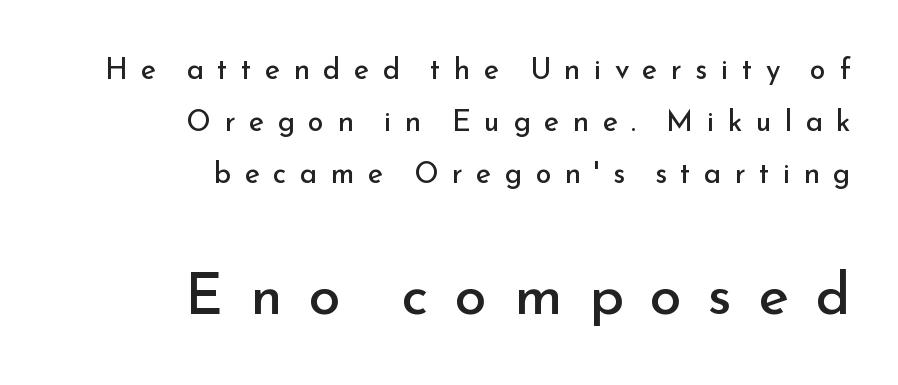
Q: Is the text bold? A: No.
Q: Is the text italic (slanted)? A: No, it is upright.
Q: Is the typeface a serif or a sans-serif typeface? A: Sans-serif.
Q: Is the text underlined? A: No.
Q: How is the paragraph aligned? A: Right-aligned.
Q: Is the spacing between letters normal or unusually wide? A: Unusually wide.
Q: Which block of text is set in a larger size, the first (top) or the second (bottom)? A: The second (bottom) one.
Q: Width (condensed, normal, or wide)? A: Normal.
Q: Stroke contrast? A: Low.
Q: x-height? A: Small.
Q: Monospaced? A: No.
